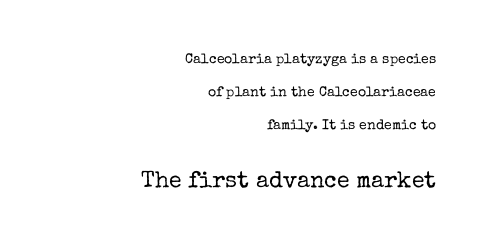
The image shows 23 px text type, upright; set right-aligned, loose line spacing (2.34x), normal letter spacing, not underlined; the second (bottom) block is 1.64x larger.
